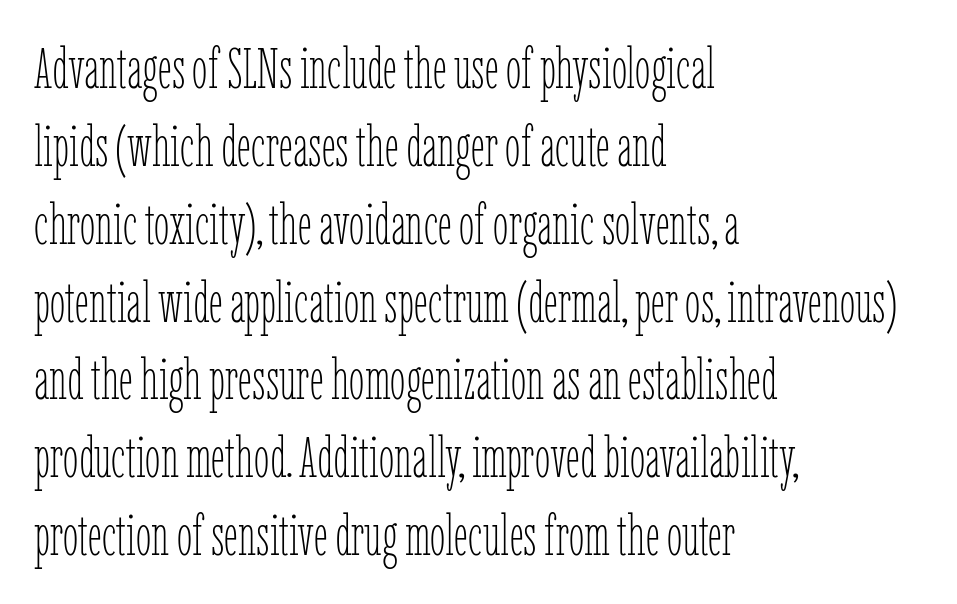
Do the characters align in a grid? No, the font is proportional. No extra tracking has been applied to these lines. The space directly below the letters is spotless. Short and long lines alike share a common starting point at left. The passage shown stacks its lines at a standard gap. This sample uses an upright cut, with every glyph sitting square on the baseline.
